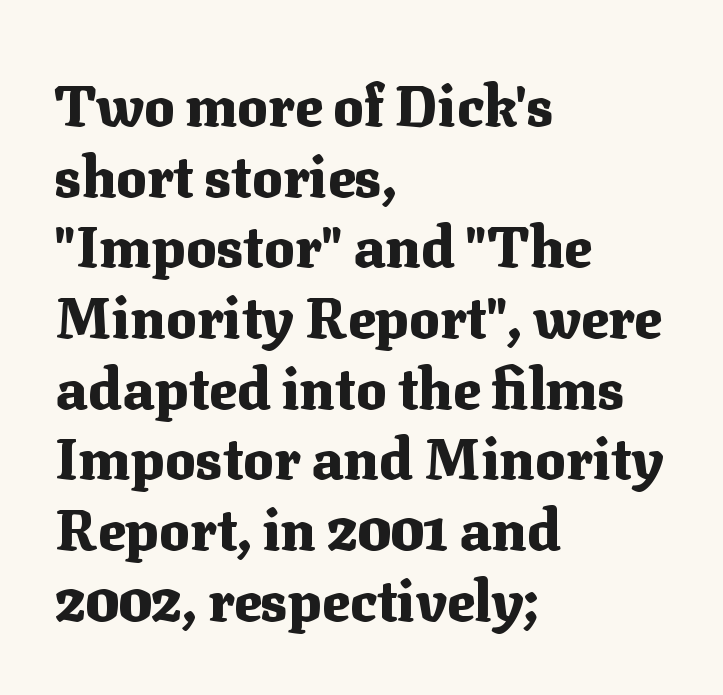
The image shows 57 px heavy serif type, upright; set left-aligned, line spacing 1.24x, normal letter spacing, not underlined; medium stroke contrast and a medium x-height.
